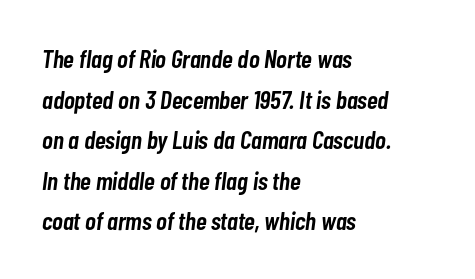
The image shows 26 px text type, italic (leaning right); set left-aligned, normal line spacing (1.56x), normal letter spacing, not underlined.
